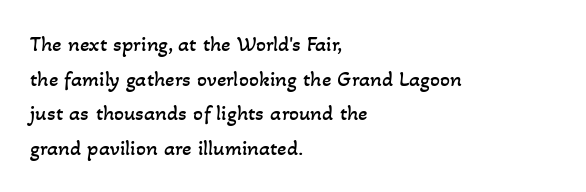
Stroke mass is kept to a normal reading level or below. Whoever set this chose a conventional vertical rhythm. A bare baseline throughout the passage. Short and long lines alike share a common starting point at left.
